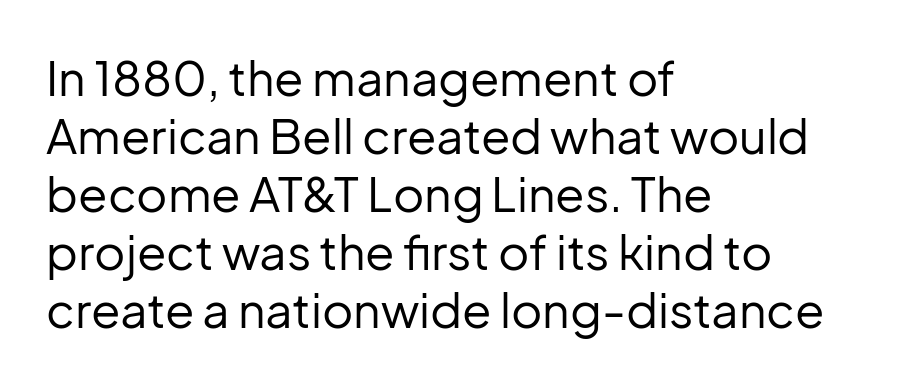
{"serif": "no", "italic": "no", "bold": "no", "weight": "regular", "width": "normal", "stroke_contrast": "low", "x_height": "medium", "monospaced": "no", "underline": "no", "align": "left", "line_spacing_ratio": 1.21, "letter_spacing": "normal", "letter_spacing_em": 0.0, "glyph_px": 48}
